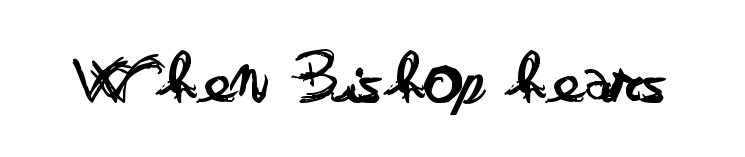
The image shows 77 px regular-weight, wide sans-serif type, upright; set normal letter spacing, not underlined; low stroke contrast and a small x-height.
